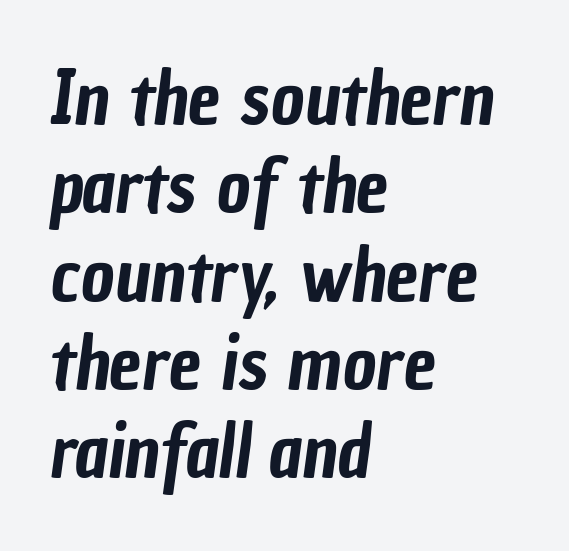
Q: Is the typeface a serif or a sans-serif typeface? A: Sans-serif.
Q: Is the text underlined? A: No.
Q: How is the paragraph aligned? A: Left-aligned.
Q: Is the spacing between letters normal or unusually wide? A: Normal.
Q: Width (condensed, normal, or wide)? A: Condensed.
Q: Stroke contrast? A: Low.
Q: x-height? A: Medium.
Q: Monospaced? A: No.
